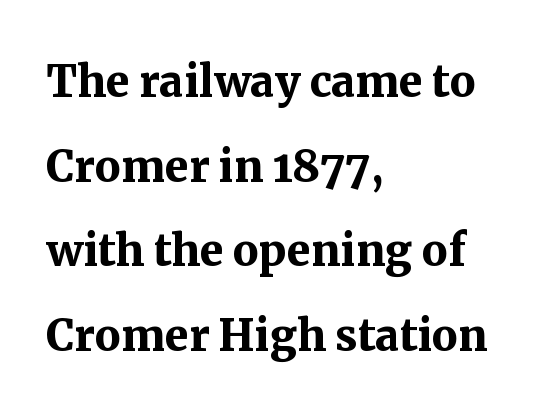
Does the lettering tilt? It doesn't — this is upright. Leading: standard. The tracking reads as untouched default to a designer's eye. Beneath every word, the page is bare. Line starts are locked; line ends wander. Strokes here are thick enough to call this a true bold.
